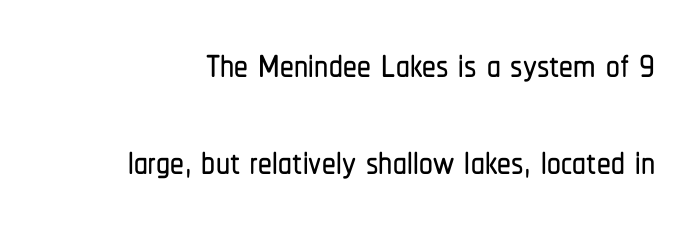
Q: Is the text italic (slanted)? A: No, it is upright.
Q: Is the typeface a serif or a sans-serif typeface? A: Sans-serif.
Q: Is the text underlined? A: No.
Q: How is the paragraph aligned? A: Right-aligned.
Q: Is the spacing between letters normal or unusually wide? A: Normal.
Q: Width (condensed, normal, or wide)? A: Condensed.
Q: Stroke contrast? A: Low.
Q: x-height? A: Medium.
Q: Monospaced? A: No.
